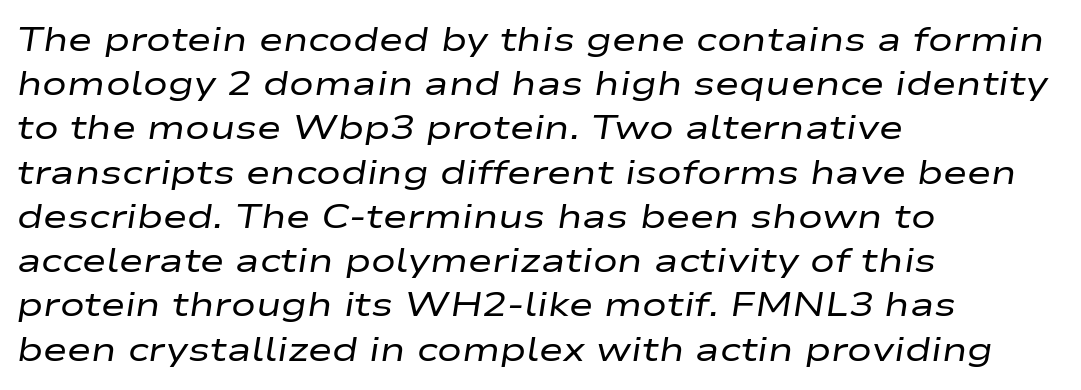
{"italic": "yes", "lean": "right", "slant_degrees": 9, "bold": "no", "weight": "regular", "width": "wide", "stroke_contrast": "low", "x_height": "medium", "monospaced": "no", "underline": "no", "align": "left", "line_spacing": "normal", "line_spacing_ratio": 1.34, "letter_spacing": "normal", "letter_spacing_em": 0.0, "glyph_px": 33}
